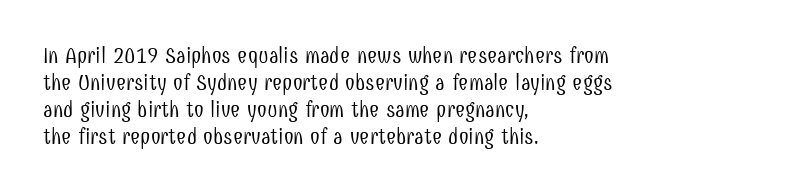
Q: Is the text bold? A: No.
Q: Is the text italic (slanted)? A: No, it is upright.
Q: Is the text underlined? A: No.
Q: How is the paragraph aligned? A: Left-aligned.
Q: Is the spacing between letters normal or unusually wide? A: Normal.
